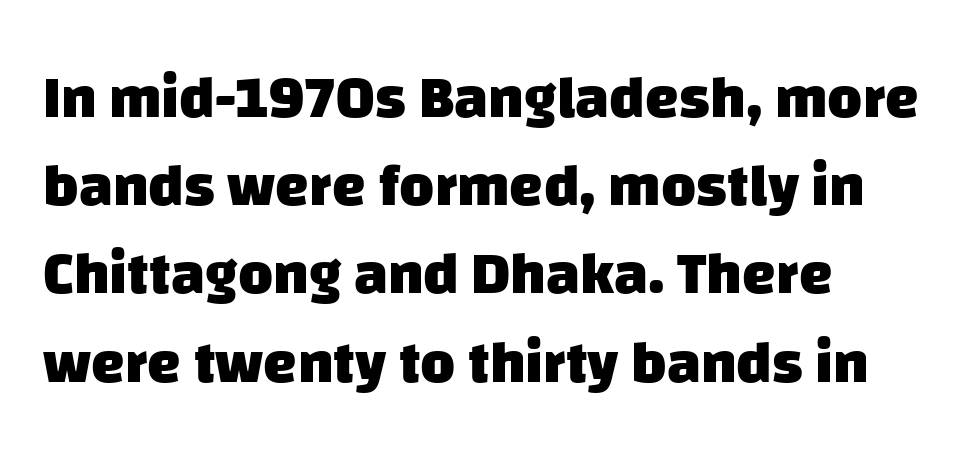
{"serif": "no", "bold": "yes", "weight": "heavy", "width": "normal", "stroke_contrast": "low", "x_height": "large", "monospaced": "no", "underline": "no", "align": "left", "line_spacing": "normal", "line_spacing_ratio": 1.47, "letter_spacing": "normal", "letter_spacing_em": 0.0, "glyph_px": 60}
